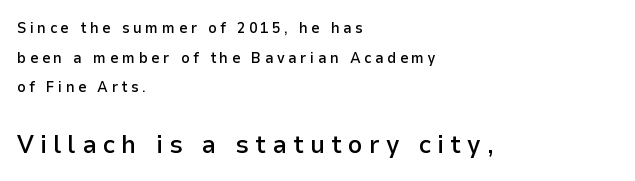
{"italic": "no", "bold": "semi", "underline": "no", "align": "left", "line_spacing": "loose", "line_spacing_ratio": 1.97, "letter_spacing": "wide", "letter_spacing_em": 0.23, "larger_block": "second", "size_ratio": 1.73, "glyph_px": 26}
